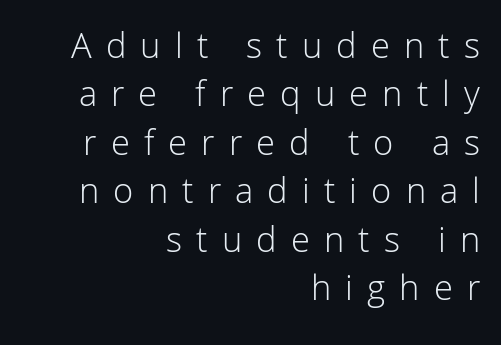
The image shows 37 px light sans-serif type, upright; set right-aligned, normal line spacing (1.31x), unusually wide letter spacing (+0.38 em), not underlined; low stroke contrast and a medium x-height.
